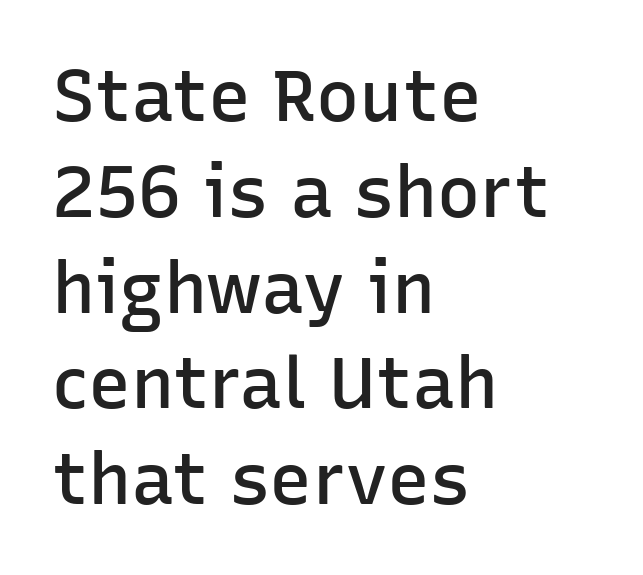
{"serif": "no", "italic": "no", "bold": "semi", "weight": "semibold", "width": "normal", "stroke_contrast": "low", "x_height": "medium", "monospaced": "no", "underline": "no", "align": "left", "line_spacing": "normal", "line_spacing_ratio": 1.33, "letter_spacing": "normal", "letter_spacing_em": 0.0, "glyph_px": 72}
